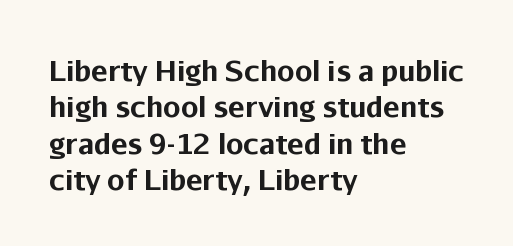
The image shows 28 px bold sans-serif type, upright; set left-aligned, normal line spacing (1.3x), normal letter spacing, not underlined; low stroke contrast and a medium x-height.
